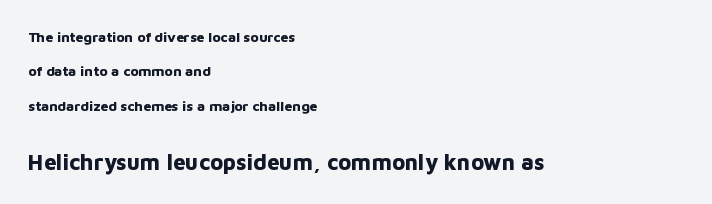
Nope, not italic — everything's standing straight. Students, note that the glyphs here touch the page at normal intervals. Layout note: lines flush left. The space directly below the letters is spotless.
